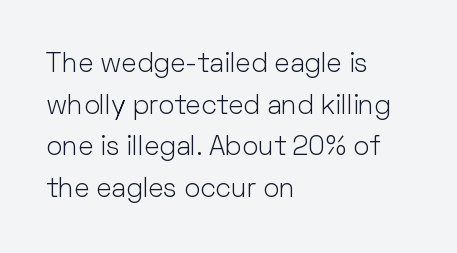
This sample uses an upright cut, with every glyph sitting square on the baseline. Lines of text with bare space underneath. The setting favours the left margin, as ordinary paragraphs usually do. Leading: standard. The typesetting does not lean heavy: it is not bold. You could call the tracking neutral — neither tight nor loose.
